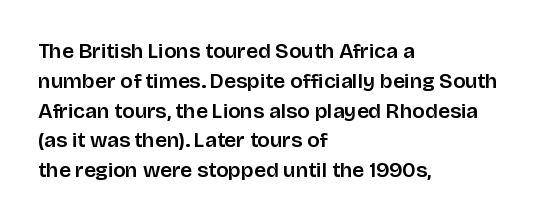
Which margin do the lines hug? The left one — the right edge is uneven. The letters stand upright; this is a roman face. Any mark beneath the type? The region is blank. The space between consecutive lines is moderate. No extra tracking has been applied to these lines.
